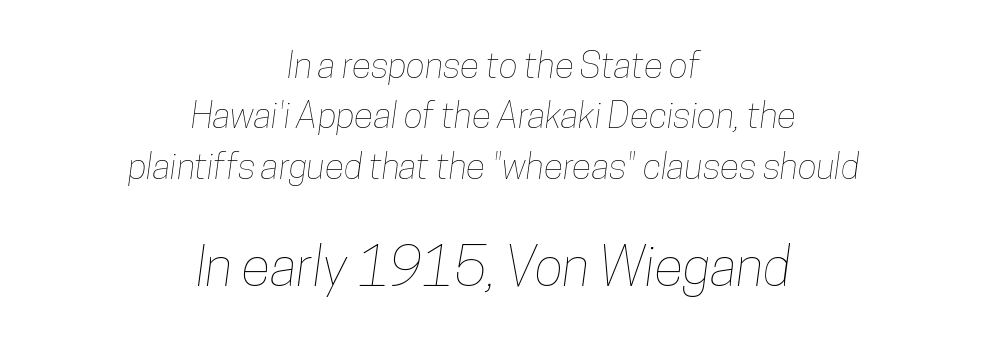
The image shows 54 px condensed type; set centered, normal line spacing (1.4x), normal letter spacing, not underlined; the second (bottom) block is 1.5x larger; low stroke contrast and a medium x-height.
